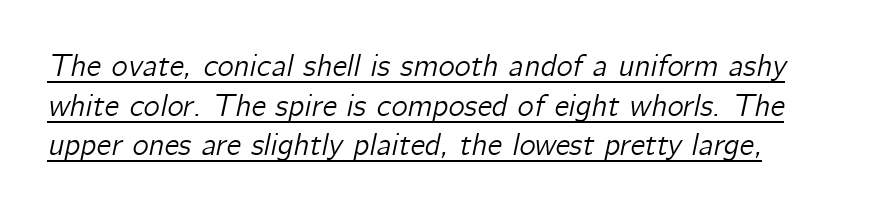
{"italic": "yes", "lean": "right", "slant_degrees": 12, "width": "normal", "stroke_contrast": "low", "x_height": "medium", "monospaced": "no", "underline": "yes", "line_spacing": "normal", "line_spacing_ratio": 1.28, "letter_spacing": "normal", "letter_spacing_em": 0.0, "glyph_px": 31}
